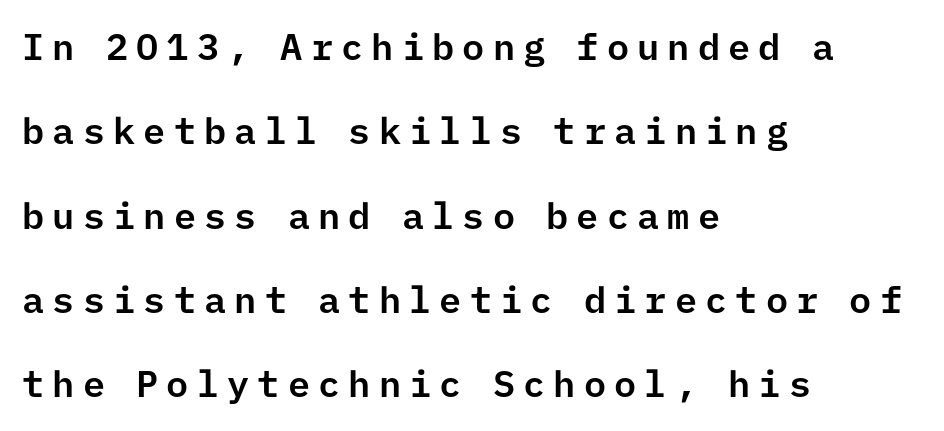
{"serif": "no", "italic": "no", "width": "normal", "stroke_contrast": "low", "x_height": "medium", "monospaced": "yes", "underline": "no", "align": "left", "line_spacing": "loose", "line_spacing_ratio": 2.28, "letter_spacing": "wide", "letter_spacing_em": 0.22, "glyph_px": 37}
